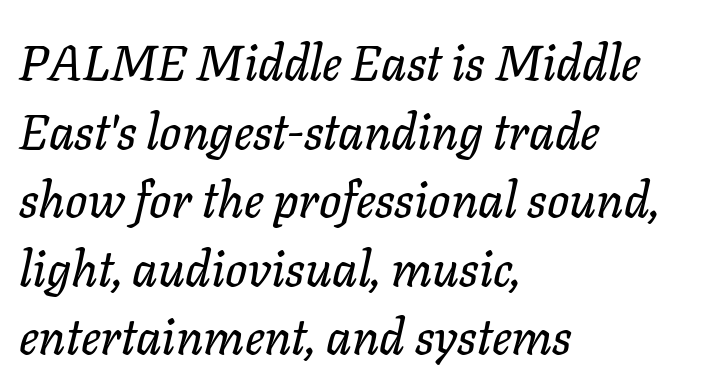
{"italic": "yes", "lean": "right", "slant_degrees": 11, "width": "normal", "stroke_contrast": "low", "x_height": "medium", "monospaced": "no", "underline": "no", "align": "left", "line_spacing": "normal", "line_spacing_ratio": 1.4, "letter_spacing": "normal", "letter_spacing_em": 0.0, "glyph_px": 49}
